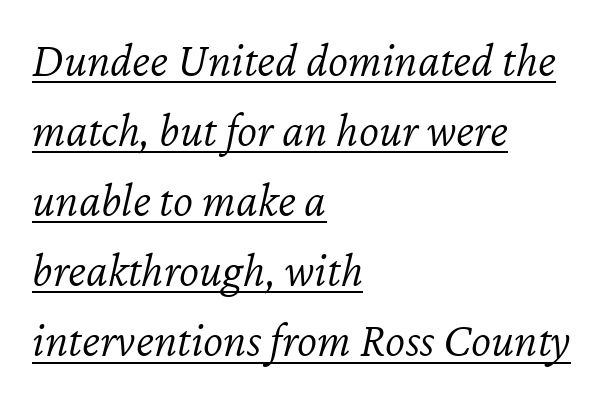
{"italic": "yes", "lean": "right", "slant_degrees": 12, "bold": "no", "weight": "light", "width": "normal", "stroke_contrast": "low", "x_height": "medium", "monospaced": "no", "underline": "yes", "align": "left", "line_spacing": "normal", "line_spacing_ratio": 1.46, "letter_spacing": "normal", "letter_spacing_em": 0.0, "glyph_px": 48}
